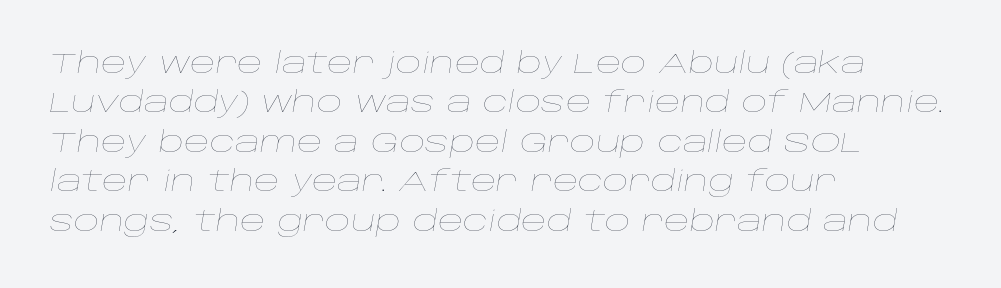
The image shows 28 px thin, wide type, italic (leaning right); set left-aligned, normal line spacing (1.41x), normal letter spacing, not underlined; low stroke contrast and a large x-height.
